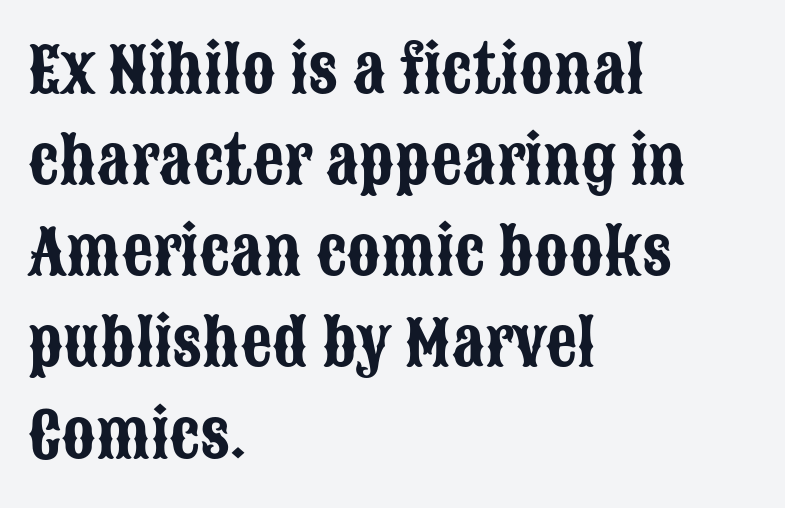
Inter-character spacing is left at the font's built-in metrics. Varying glyph widths throughout — classic text-font behaviour. Whoever set this chose a conventional vertical rhythm. Type style note: lacks serifs.
